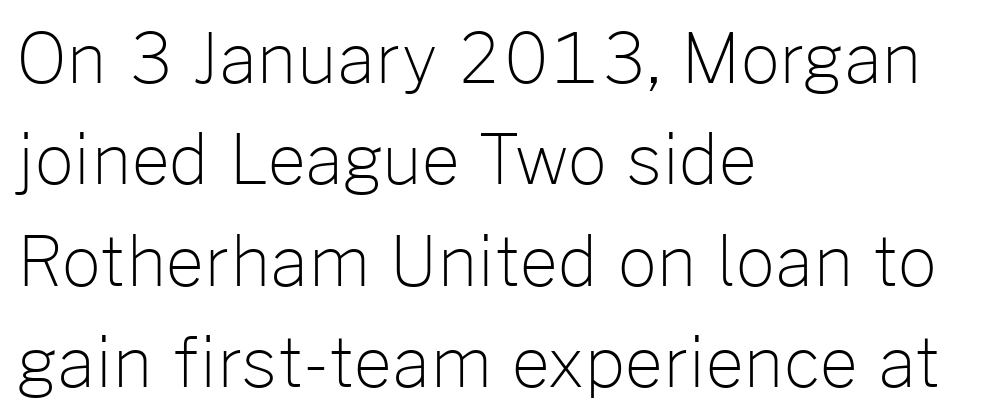
Q: Is the text bold? A: No.
Q: Is the text italic (slanted)? A: No, it is upright.
Q: Is the typeface a serif or a sans-serif typeface? A: Sans-serif.
Q: Is the text underlined? A: No.
Q: How is the paragraph aligned? A: Left-aligned.
Q: Is the spacing between letters normal or unusually wide? A: Normal.
Q: Is the spacing between lines tight, normal or loose? A: Normal.
Q: Width (condensed, normal, or wide)? A: Normal.
Q: Stroke contrast? A: Low.
Q: x-height? A: Medium.
Q: Monospaced? A: No.
